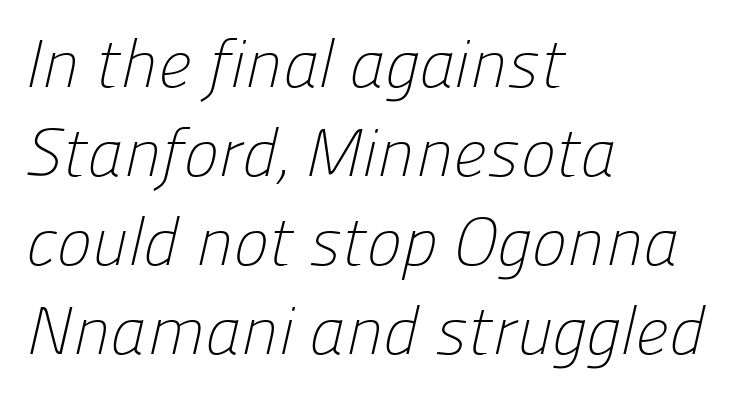
Q: Is the text bold? A: No.
Q: Is the typeface a serif or a sans-serif typeface? A: Sans-serif.
Q: Is the text underlined? A: No.
Q: How is the paragraph aligned? A: Left-aligned.
Q: Is the spacing between letters normal or unusually wide? A: Normal.
Q: Is the spacing between lines tight, normal or loose? A: Normal.
Q: Width (condensed, normal, or wide)? A: Normal.
Q: Stroke contrast? A: Low.
Q: x-height? A: Medium.
Q: Monospaced? A: No.
